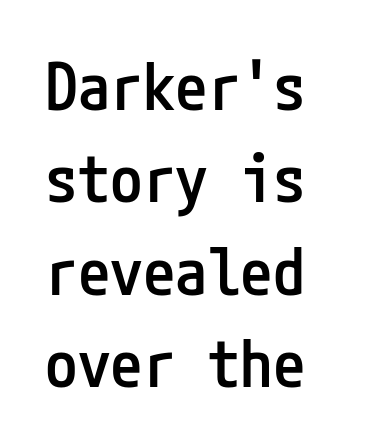
If you measured baseline to baseline, you'd find a middling distance. Observe the absence of serifs on each vertical stroke in this sample. A bare baseline throughout the passage. Layout note: lines flush left.
